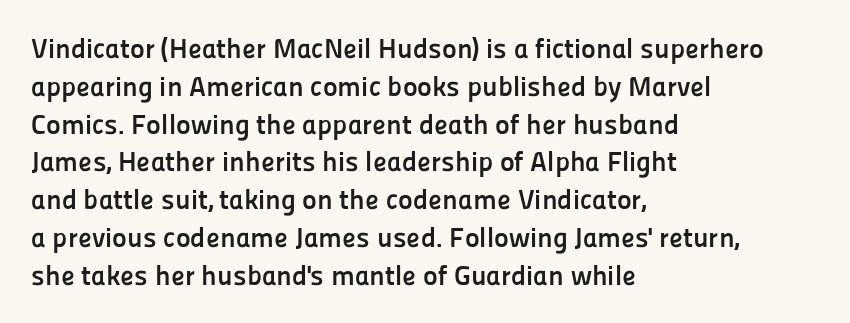
Q: Is the text bold? A: Yes.
Q: Is the text italic (slanted)? A: No, it is upright.
Q: Is the typeface a serif or a sans-serif typeface? A: Sans-serif.
Q: Is the text underlined? A: No.
Q: How is the paragraph aligned? A: Left-aligned.
Q: Is the spacing between letters normal or unusually wide? A: Normal.
Q: Is the spacing between lines tight, normal or loose? A: Normal.
Q: Width (condensed, normal, or wide)? A: Normal.
Q: Stroke contrast? A: Low.
Q: x-height? A: Medium.
Q: Monospaced? A: No.
